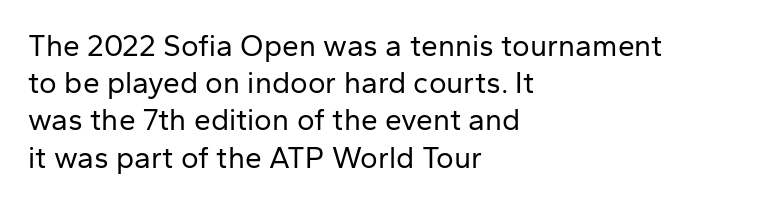
Q: Is the text bold? A: No.
Q: Is the text italic (slanted)? A: No, it is upright.
Q: Is the typeface a serif or a sans-serif typeface? A: Sans-serif.
Q: Is the text underlined? A: No.
Q: How is the paragraph aligned? A: Left-aligned.
Q: Is the spacing between letters normal or unusually wide? A: Normal.
Q: Width (condensed, normal, or wide)? A: Normal.
Q: Stroke contrast? A: Low.
Q: x-height? A: Medium.
Q: Monospaced? A: No.
